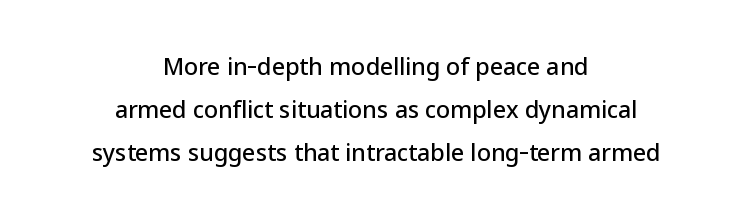
Upright lettering throughout. The words here are not underlined. You could call the tracking neutral — neither tight nor loose. These lines stack symmetrically, like a column narrowing and widening about its center.
